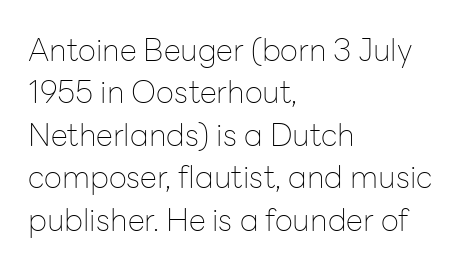
{"serif": "no", "italic": "no", "bold": "no", "weight": "thin", "width": "normal", "stroke_contrast": "low", "x_height": "medium", "monospaced": "no", "underline": "no", "align": "left", "line_spacing": "normal", "line_spacing_ratio": 1.37, "letter_spacing": "normal", "letter_spacing_em": 0.0, "glyph_px": 31}
